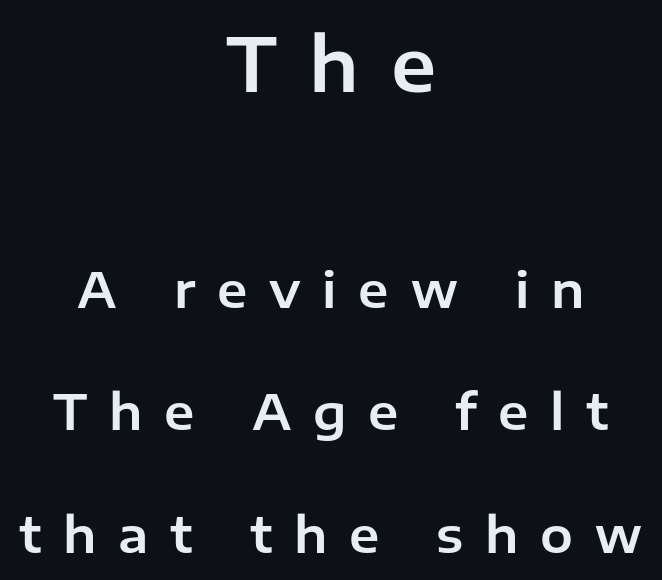
{"serif": "no", "italic": "no", "width": "normal", "stroke_contrast": "low", "x_height": "medium", "monospaced": "no", "underline": "no", "align": "center", "line_spacing": "loose", "line_spacing_ratio": 2.5, "letter_spacing": "wide", "letter_spacing_em": 0.44, "larger_block": "first", "size_ratio": 1.49, "glyph_px": 73}
